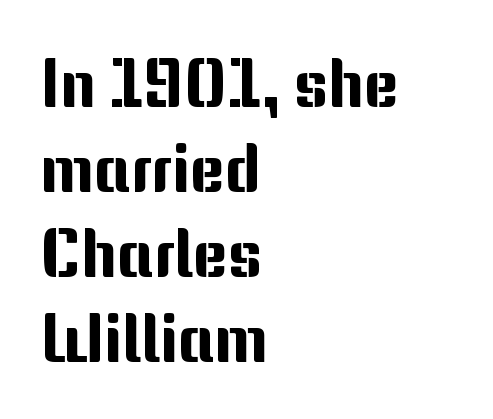
Type without underlining. Short note: letters normally spaced. Looks like regular typesetting: each glyph gets only the width it needs. It's the straight-up-and-down kind of type.
